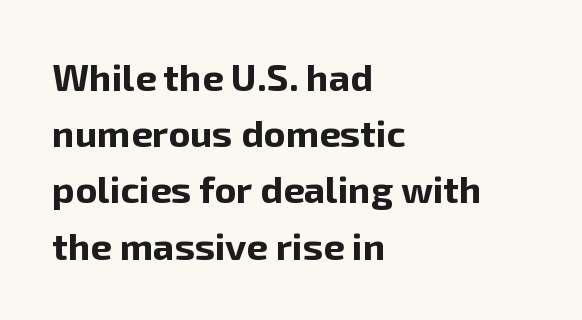
{"serif": "no", "italic": "no", "bold": "yes", "weight": "bold", "width": "normal", "stroke_contrast": "low", "x_height": "medium", "monospaced": "no", "underline": "no", "align": "left", "line_spacing": "normal", "line_spacing_ratio": 1.48, "letter_spacing": "normal", "letter_spacing_em": 0.0, "glyph_px": 38}
